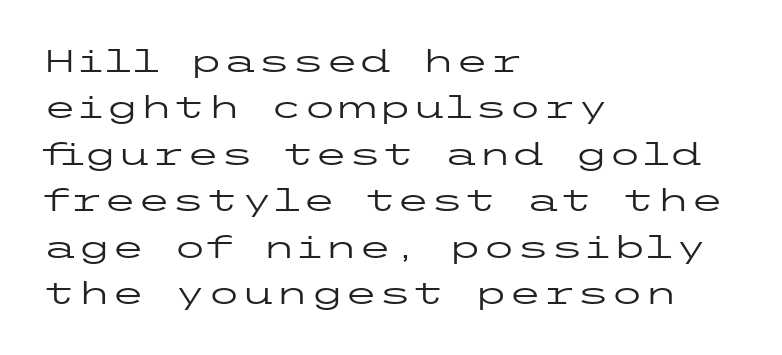
{"serif": "no", "italic": "no", "bold": "no", "weight": "regular", "width": "wide", "stroke_contrast": "low", "x_height": "medium", "underline": "no", "align": "left", "line_spacing": "normal", "line_spacing_ratio": 1.5, "letter_spacing": "normal", "letter_spacing_em": 0.0, "glyph_px": 31}
